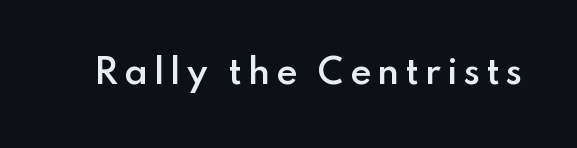
The rendering uses natural spacing where letterforms have individual widths. This is moderately heavy type, rendered in semibold. The specimen reads as upright at a glance. This rendering employs a face without finishing strokes, i.e., a sans-serif. Words float on clear page, feet unadorned.
